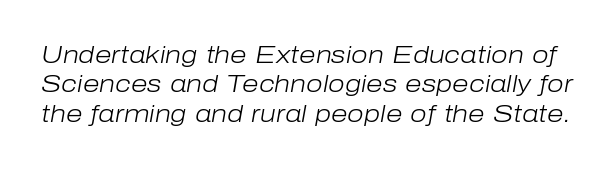
{"italic": "yes", "lean": "right", "slant_degrees": 10, "bold": "no", "underline": "no", "line_spacing_ratio": 1.22, "letter_spacing": "normal", "letter_spacing_em": 0.0, "glyph_px": 24}
